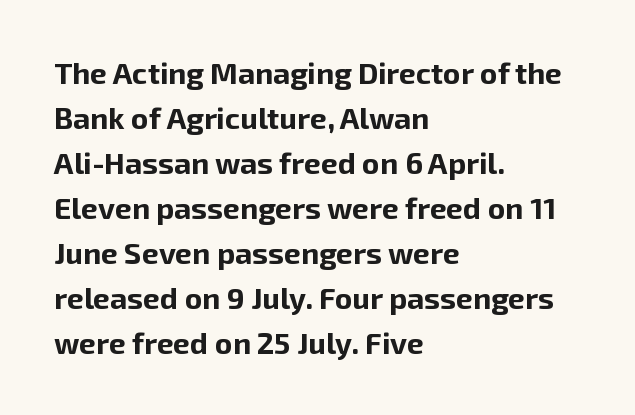
Any mark beneath the type? The region is blank. This is sans-serif lettering, the kind often seen on screens and signage. A dark, heavy texture on the line: the type is bold. The letterforms sit shoulder to shoulder at normal distance.
